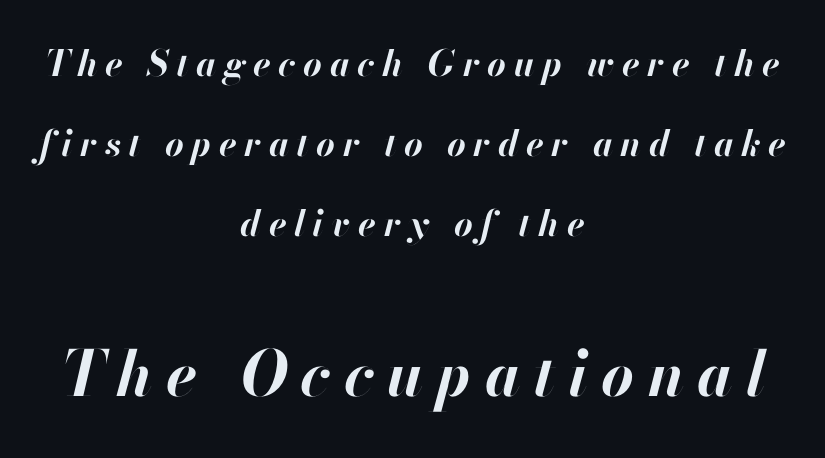
Q: Is the text bold? A: Yes.
Q: Is the text italic (slanted)? A: Yes, it leans right by about 13 degrees.
Q: Is the text underlined? A: No.
Q: How is the paragraph aligned? A: Centered.
Q: Is the spacing between letters normal or unusually wide? A: Unusually wide.
Q: Is the spacing between lines tight, normal or loose? A: Loose.
Q: Which block of text is set in a larger size, the first (top) or the second (bottom)? A: The second (bottom) one.
Q: Width (condensed, normal, or wide)? A: Normal.
Q: Stroke contrast? A: High.
Q: x-height? A: Small.
Q: Monospaced? A: No.
